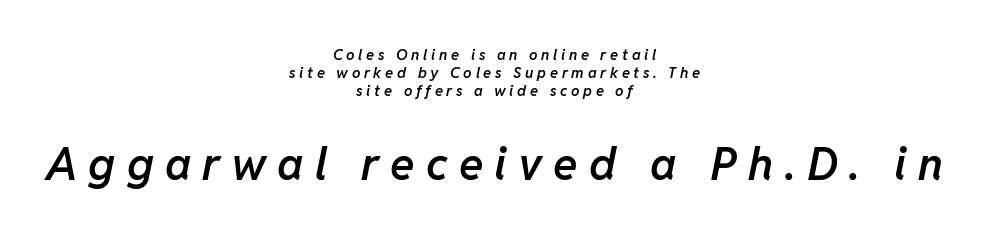
Q: Is the text bold? A: Semi-bold.
Q: Is the text italic (slanted)? A: Yes, it leans right by about 11 degrees.
Q: Is the text underlined? A: No.
Q: How is the paragraph aligned? A: Centered.
Q: Is the spacing between letters normal or unusually wide? A: Unusually wide.
Q: Which block of text is set in a larger size, the first (top) or the second (bottom)? A: The second (bottom) one.
Q: Width (condensed, normal, or wide)? A: Normal.
Q: Stroke contrast? A: Low.
Q: x-height? A: Medium.
Q: Monospaced? A: No.
